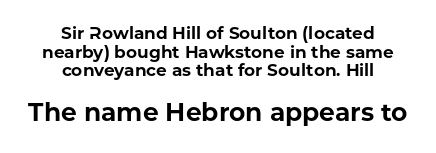
The image shows 25 px bold type, upright; set centered, tight line spacing (1.1x), normal letter spacing, not underlined; the second (bottom) block is 1.47x larger.
